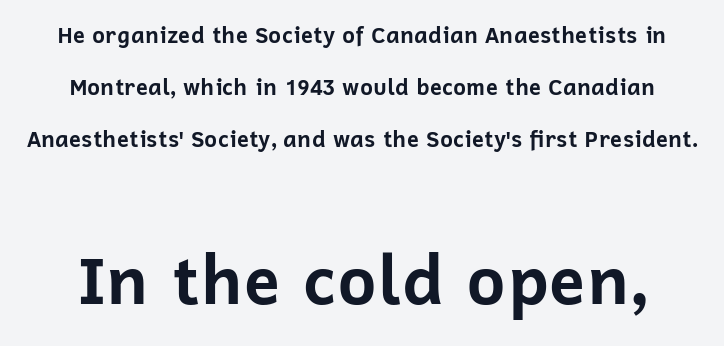
{"serif": "no", "italic": "no", "bold": "yes", "weight": "bold", "width": "normal", "stroke_contrast": "low", "x_height": "medium", "monospaced": "no", "underline": "no", "line_spacing": "loose", "line_spacing_ratio": 2.37, "letter_spacing": "normal", "letter_spacing_em": 0.0, "larger_block": "second", "size_ratio": 3.05, "glyph_px": 67}
